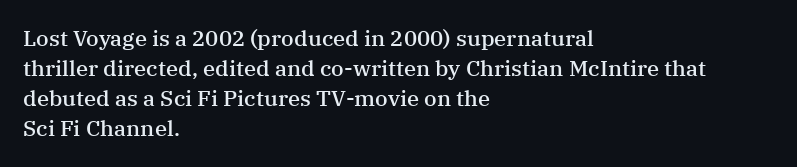
{"italic": "no", "bold": "semi", "underline": "no", "align": "left", "line_spacing": "normal", "line_spacing_ratio": 1.37, "letter_spacing": "normal", "letter_spacing_em": 0.0, "glyph_px": 22}
